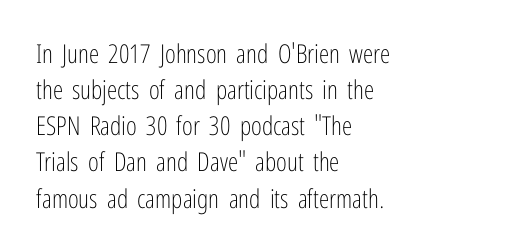
{"italic": "no", "bold": "no", "underline": "no", "align": "left", "line_spacing": "normal", "line_spacing_ratio": 1.39, "letter_spacing": "normal", "letter_spacing_em": 0.0, "glyph_px": 26}
